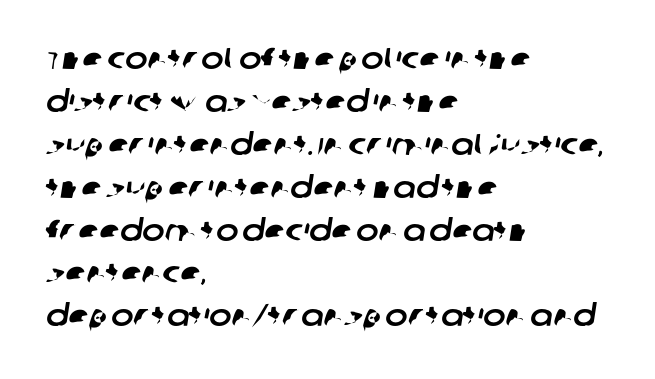
Q: Is the typeface a serif or a sans-serif typeface? A: Sans-serif.
Q: Is the text underlined? A: No.
Q: How is the paragraph aligned? A: Left-aligned.
Q: Is the spacing between letters normal or unusually wide? A: Normal.
Q: Is the spacing between lines tight, normal or loose? A: Normal.
Q: Width (condensed, normal, or wide)? A: Normal.
Q: Stroke contrast? A: Low.
Q: x-height? A: Large.
Q: Monospaced? A: No.
